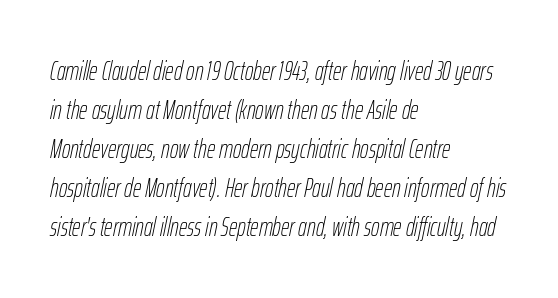
The image shows 26 px text type, italic (leaning right); set left-aligned, normal line spacing (1.5x), normal letter spacing, not underlined.
